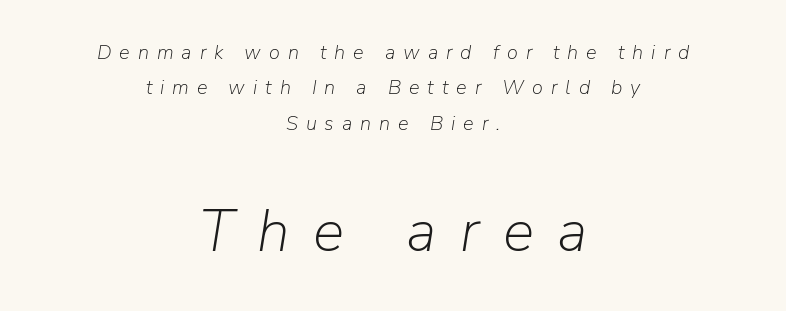
{"italic": "yes", "lean": "right", "slant_degrees": 9, "bold": "no", "weight": "light", "width": "normal", "stroke_contrast": "low", "x_height": "medium", "monospaced": "no", "underline": "no", "align": "center", "line_spacing_ratio": 1.77, "letter_spacing": "wide", "letter_spacing_em": 0.4, "larger_block": "second", "size_ratio": 2.95, "glyph_px": 59}
